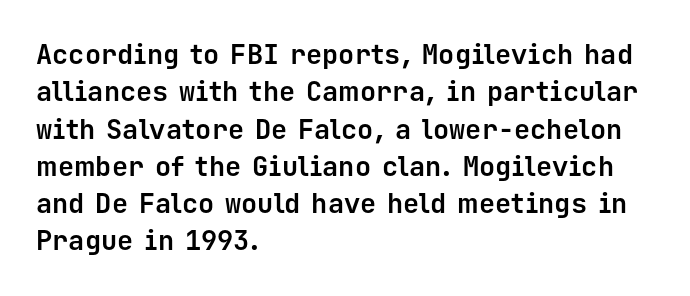
{"italic": "no", "bold": "yes", "underline": "no", "align": "left", "line_spacing": "normal", "line_spacing_ratio": 1.38, "letter_spacing": "normal", "letter_spacing_em": 0.0, "glyph_px": 27}
